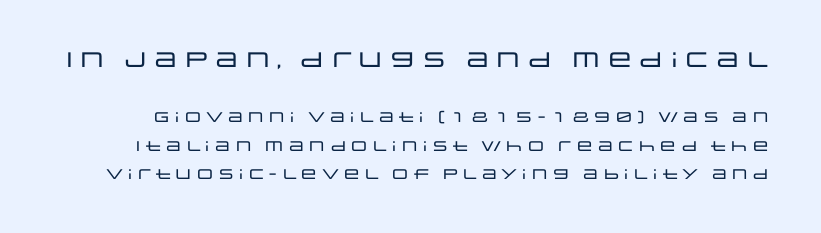
Q: Is the text italic (slanted)? A: No, it is upright.
Q: Is the text underlined? A: No.
Q: Is the spacing between letters normal or unusually wide? A: Normal.
Q: Is the spacing between lines tight, normal or loose? A: Loose.
Q: Which block of text is set in a larger size, the first (top) or the second (bottom)? A: The first (top) one.
